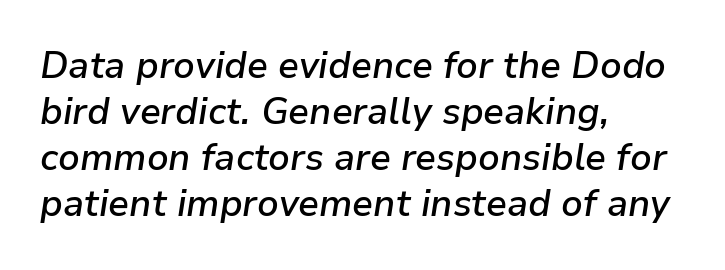
The image shows 37 px semibold type, italic (leaning right); set left-aligned, line spacing 1.24x, normal letter spacing, not underlined; low stroke contrast and a medium x-height.
